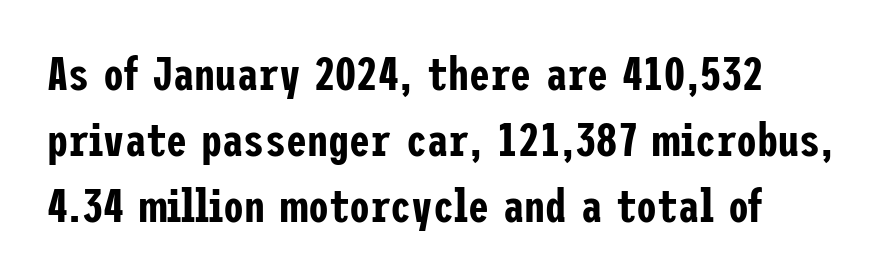
Q: Is the text italic (slanted)? A: No, it is upright.
Q: Is the typeface a serif or a sans-serif typeface? A: Sans-serif.
Q: Is the text underlined? A: No.
Q: Is the spacing between letters normal or unusually wide? A: Normal.
Q: Is the spacing between lines tight, normal or loose? A: Normal.
Q: Width (condensed, normal, or wide)? A: Condensed.
Q: Stroke contrast? A: Low.
Q: x-height? A: Medium.
